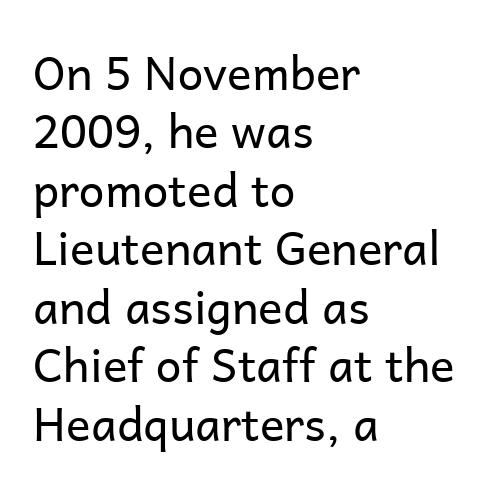
Q: Is the text bold? A: No.
Q: Is the text italic (slanted)? A: No, it is upright.
Q: Is the typeface a serif or a sans-serif typeface? A: Sans-serif.
Q: Is the text underlined? A: No.
Q: How is the paragraph aligned? A: Left-aligned.
Q: Is the spacing between letters normal or unusually wide? A: Normal.
Q: Is the spacing between lines tight, normal or loose? A: Normal.
Q: Width (condensed, normal, or wide)? A: Normal.
Q: Stroke contrast? A: Low.
Q: x-height? A: Medium.
Q: Monospaced? A: No.
